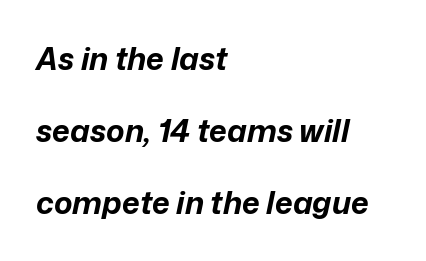
In terms of leading, this rendering errs on the spacious side. The letterforms sit shoulder to shoulder at normal distance. Where is the straight margin? On the left. The whole block is typeset with a tilt.
